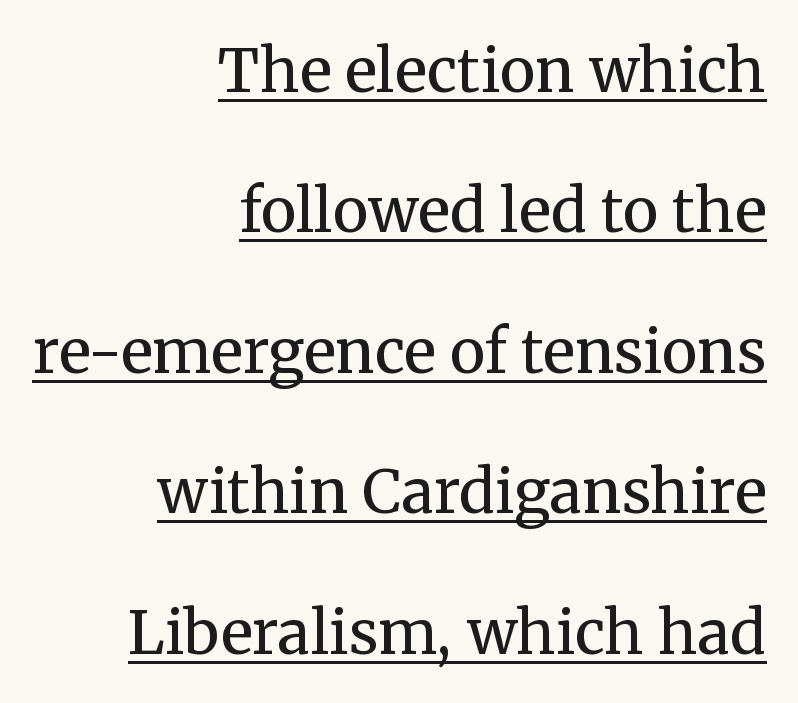
Looks like regular typesetting: each glyph gets only the width it needs. Short note: letters normally spaced. The typesetter has applied underlining to the passage shown. The lettering stays uniformly vertical, giving the passage a roman look. Yep, those are serifs on the letters.
